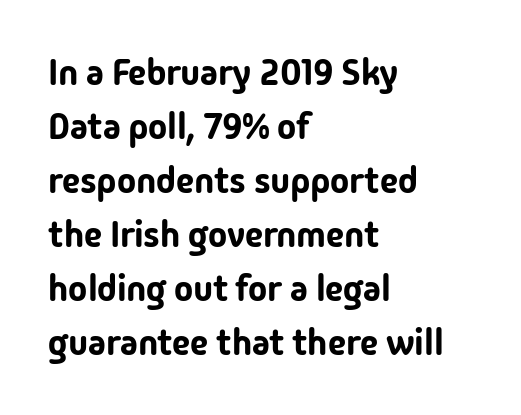
Q: Is the text italic (slanted)? A: No, it is upright.
Q: Is the typeface a serif or a sans-serif typeface? A: Sans-serif.
Q: Is the text underlined? A: No.
Q: How is the paragraph aligned? A: Left-aligned.
Q: Is the spacing between letters normal or unusually wide? A: Normal.
Q: Is the spacing between lines tight, normal or loose? A: Normal.
Q: Width (condensed, normal, or wide)? A: Normal.
Q: Stroke contrast? A: Low.
Q: x-height? A: Medium.
Q: Monospaced? A: No.
